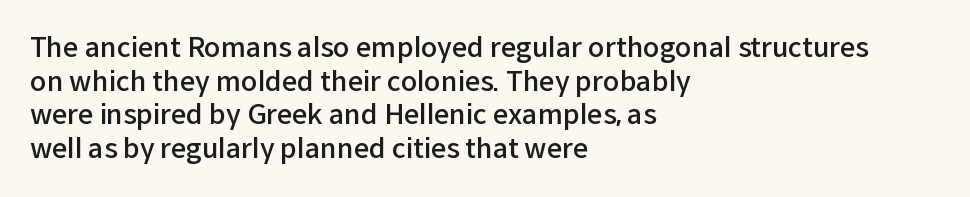
Q: Is the text bold? A: Semi-bold.
Q: Is the text italic (slanted)? A: No, it is upright.
Q: Is the text underlined? A: No.
Q: How is the paragraph aligned? A: Left-aligned.
Q: Is the spacing between letters normal or unusually wide? A: Normal.
Q: Is the spacing between lines tight, normal or loose? A: Normal.
